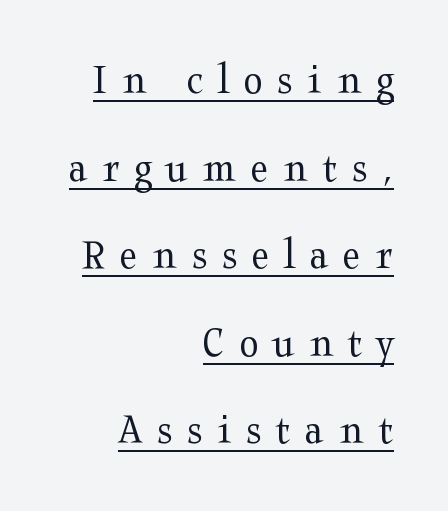
On a weight scale, this lands at 450 or below. Italic? Not at all — the glyphs are vertical. Is there an underline? Yes — a line sits under the letters. These lines are rendered in a variable-pitch font. All the whitespace from short lines collects on the left. Spacing between characters has been opened up far beyond the box default.
